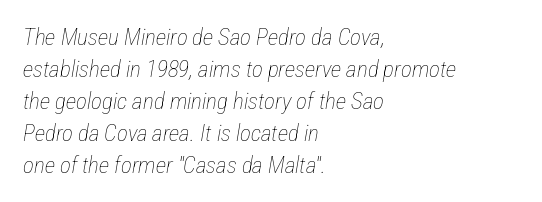
{"italic": "yes", "lean": "right", "slant_degrees": 12, "bold": "no", "underline": "no", "align": "left", "line_spacing": "normal", "line_spacing_ratio": 1.39, "letter_spacing": "normal", "letter_spacing_em": 0.0, "glyph_px": 23}
